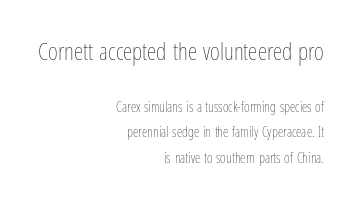
Q: Is the text bold? A: No.
Q: Is the text italic (slanted)? A: No, it is upright.
Q: Is the text underlined? A: No.
Q: How is the paragraph aligned? A: Right-aligned.
Q: Is the spacing between letters normal or unusually wide? A: Normal.
Q: Which block of text is set in a larger size, the first (top) or the second (bottom)? A: The first (top) one.
